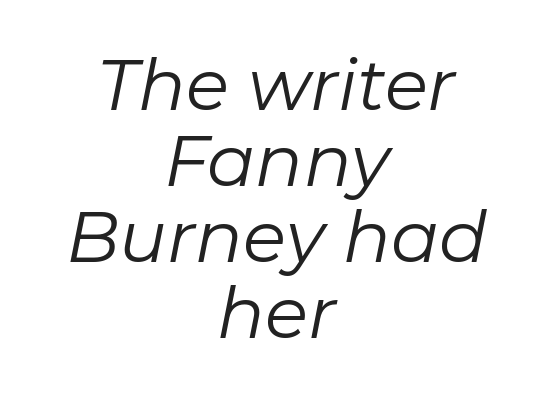
Vertical spacing — tight. Nobody drew a line under any word here. The passage shown is typed in a proportional face where columns would drift. These glyphs show unthickened strokes, regular width or finer. The text carries the slant typical of an italic or oblique font. You could call the tracking neutral — neither tight nor loose.
